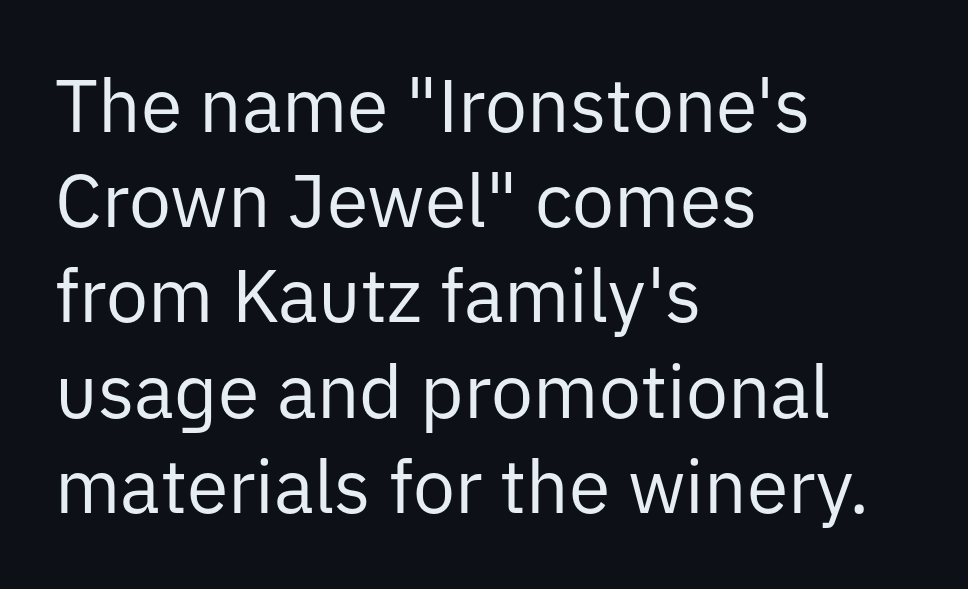
The rendering uses natural spacing where letterforms have individual widths. Weight: regular or lighter. The rows are spaced the way most documents space them. Left-aligned paragraph, ragged on the right.
